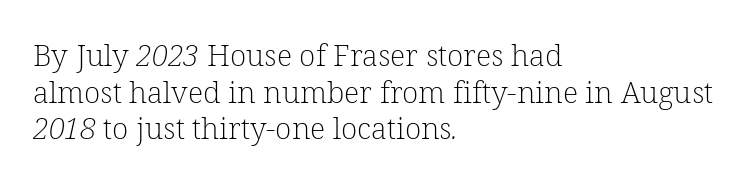
The specimen omits any rule beneath the text block's lines. Weight: not bold — regular or lighter. The rendering uses natural spacing where letterforms have individual widths. Yep, those are serifs on the letters.
